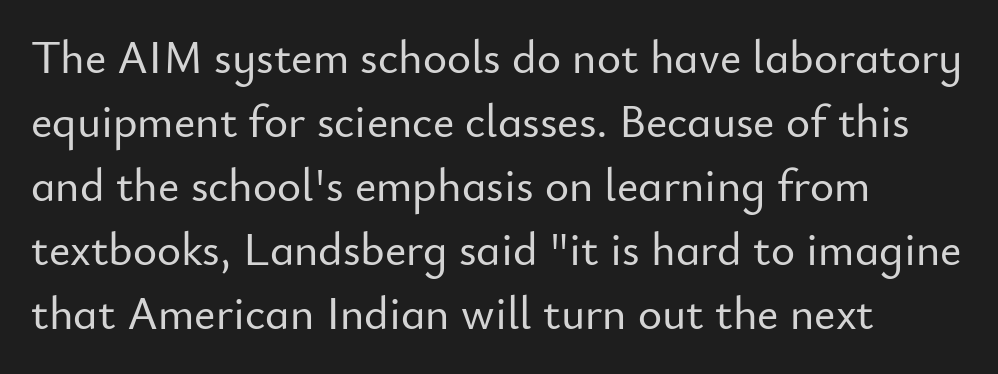
The image shows 46 px sans-serif type, upright; set left-aligned, normal line spacing (1.39x), normal letter spacing, not underlined; low stroke contrast and a small x-height.
